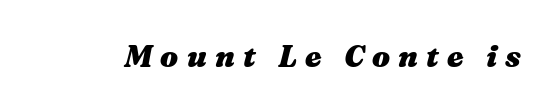
{"italic": "yes", "lean": "right", "slant_degrees": 16, "bold": "yes", "weight": "heavy", "width": "wide", "stroke_contrast": "medium", "x_height": "medium", "monospaced": "no", "underline": "no", "letter_spacing": "wide", "letter_spacing_em": 0.27, "glyph_px": 30}
